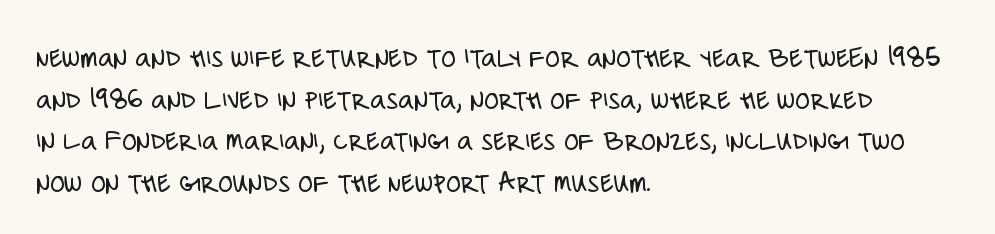
No chunkiness to these letters — they're not bold. The horizontal fit of the characters is conventional and even. Is there any slant? The stems are plumb. Where is the straight margin? On the left. Whoever set this chose a conventional vertical rhythm. What kind of face is this? One without serifs — a sans.
